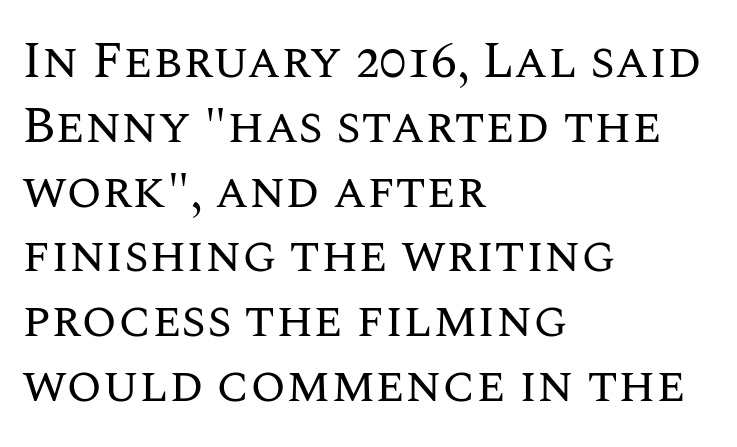
Q: Is the text bold? A: No.
Q: Is the text italic (slanted)? A: No, it is upright.
Q: Is the text underlined? A: No.
Q: How is the paragraph aligned? A: Left-aligned.
Q: Is the spacing between letters normal or unusually wide? A: Normal.
Q: Is the spacing between lines tight, normal or loose? A: Normal.
Q: Width (condensed, normal, or wide)? A: Normal.
Q: Stroke contrast? A: Medium.
Q: x-height? A: Large.
Q: Monospaced? A: No.
